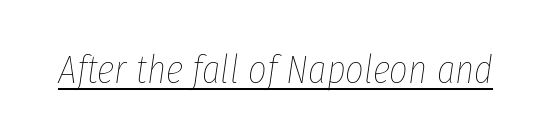
The image shows 40 px thin, condensed type, italic (leaning right); set normal letter spacing, underlined; low stroke contrast and a medium x-height.
